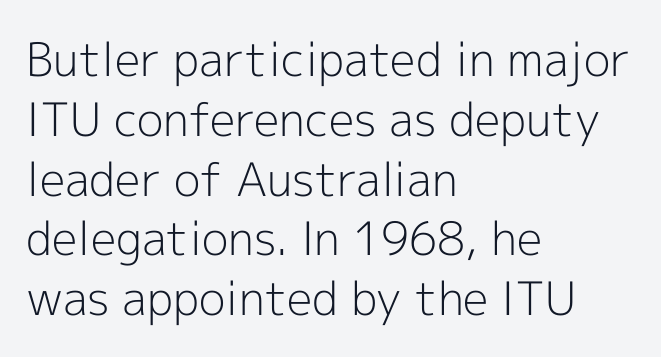
Q: Is the text bold? A: No.
Q: Is the text italic (slanted)? A: No, it is upright.
Q: Is the typeface a serif or a sans-serif typeface? A: Sans-serif.
Q: Is the text underlined? A: No.
Q: How is the paragraph aligned? A: Left-aligned.
Q: Is the spacing between letters normal or unusually wide? A: Normal.
Q: Is the spacing between lines tight, normal or loose? A: Normal.
Q: Width (condensed, normal, or wide)? A: Normal.
Q: x-height? A: Medium.
Q: Monospaced? A: No.
